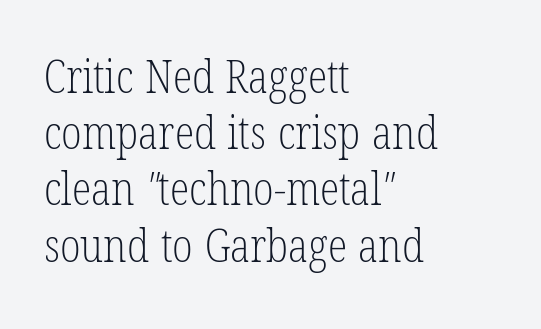
Q: Is the text bold? A: No.
Q: Is the typeface a serif or a sans-serif typeface? A: Serif.
Q: Is the text underlined? A: No.
Q: How is the paragraph aligned? A: Left-aligned.
Q: Is the spacing between letters normal or unusually wide? A: Normal.
Q: Is the spacing between lines tight, normal or loose? A: Normal.
Q: Width (condensed, normal, or wide)? A: Condensed.
Q: Stroke contrast? A: Low.
Q: x-height? A: Medium.
Q: Monospaced? A: No.
